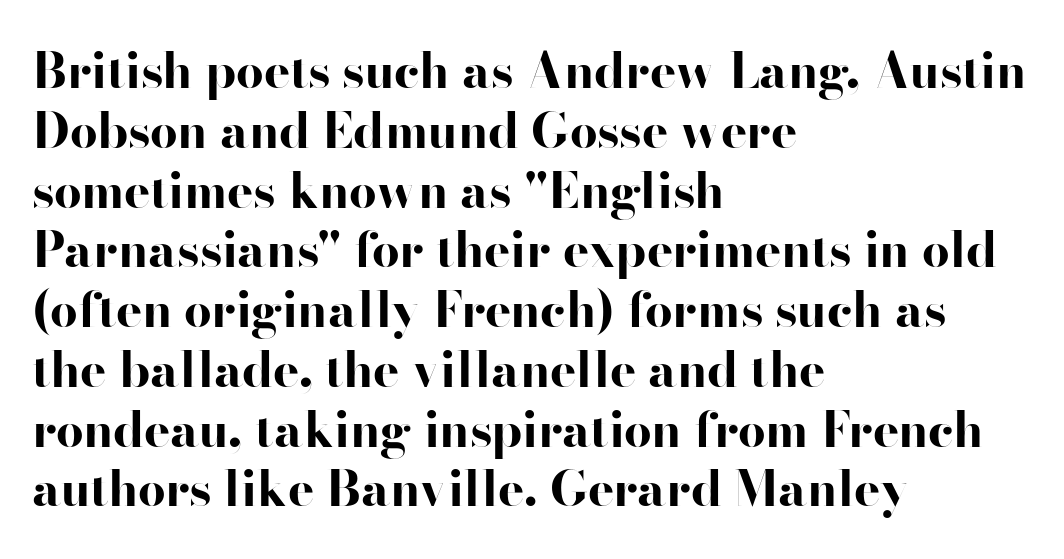
Short and long lines alike share a common starting point at left. The horizontal fit of the characters is conventional and even. In terms of letterform style, serifs are entirely absent. The letters advance in unequal steps, a hallmark of proportional type. This is roman type, the default non-slanted kind. This rendering features lettering with no underline.
